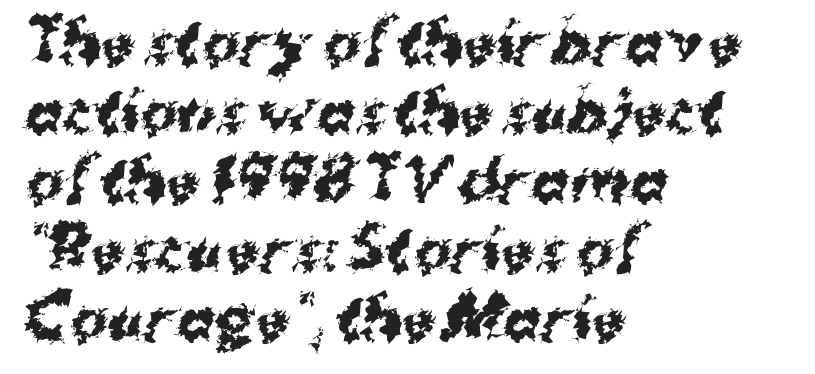
{"serif": "no", "bold": "yes", "weight": "bold", "width": "normal", "stroke_contrast": "medium", "x_height": "medium", "monospaced": "no", "underline": "no", "align": "left", "line_spacing_ratio": 1.23, "letter_spacing": "normal", "letter_spacing_em": 0.0, "glyph_px": 56}
